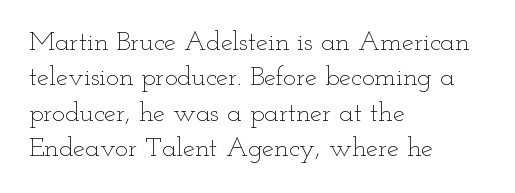
{"italic": "no", "bold": "no", "underline": "no", "align": "left", "line_spacing": "normal", "line_spacing_ratio": 1.31, "letter_spacing": "normal", "letter_spacing_em": 0.0, "glyph_px": 27}
